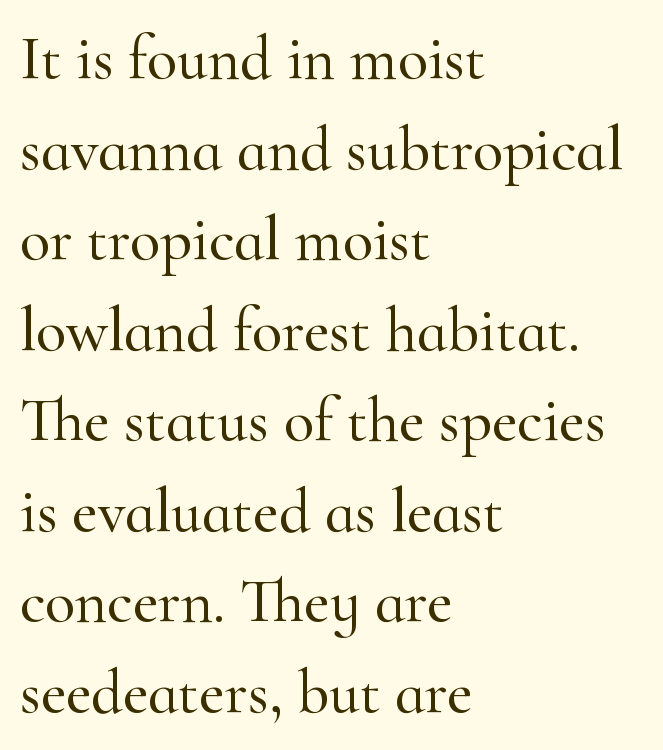
{"serif": "yes", "italic": "no", "width": "normal", "stroke_contrast": "high", "x_height": "small", "monospaced": "no", "underline": "no", "align": "left", "line_spacing": "normal", "line_spacing_ratio": 1.46, "letter_spacing": "normal", "letter_spacing_em": 0.0, "glyph_px": 62}
